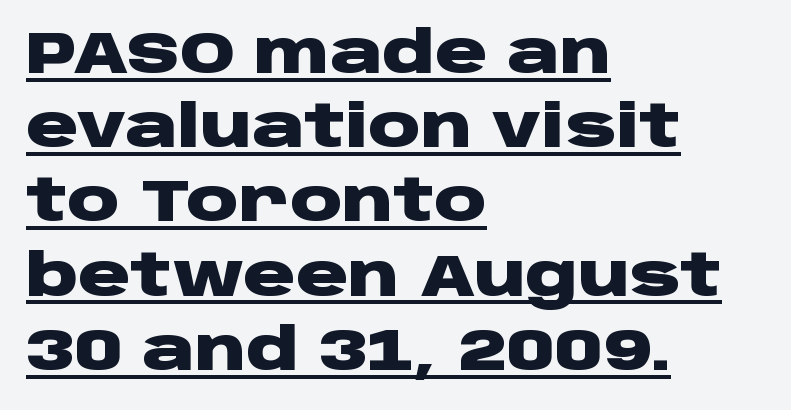
Q: Is the text bold? A: Yes.
Q: Is the text italic (slanted)? A: No, it is upright.
Q: Is the typeface a serif or a sans-serif typeface? A: Sans-serif.
Q: Is the text underlined? A: Yes.
Q: How is the paragraph aligned? A: Left-aligned.
Q: Is the spacing between letters normal or unusually wide? A: Normal.
Q: Is the spacing between lines tight, normal or loose? A: Normal.
Q: Width (condensed, normal, or wide)? A: Wide.
Q: Stroke contrast? A: Low.
Q: x-height? A: Large.
Q: Monospaced? A: No.
